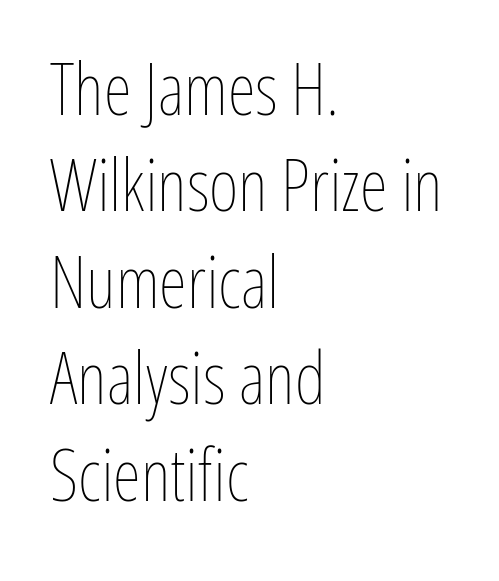
{"italic": "no", "bold": "no", "weight": "thin", "width": "condensed", "stroke_contrast": "low", "x_height": "medium", "monospaced": "no", "underline": "no", "align": "left", "line_spacing": "normal", "line_spacing_ratio": 1.34, "letter_spacing": "normal", "letter_spacing_em": 0.0, "glyph_px": 72}
